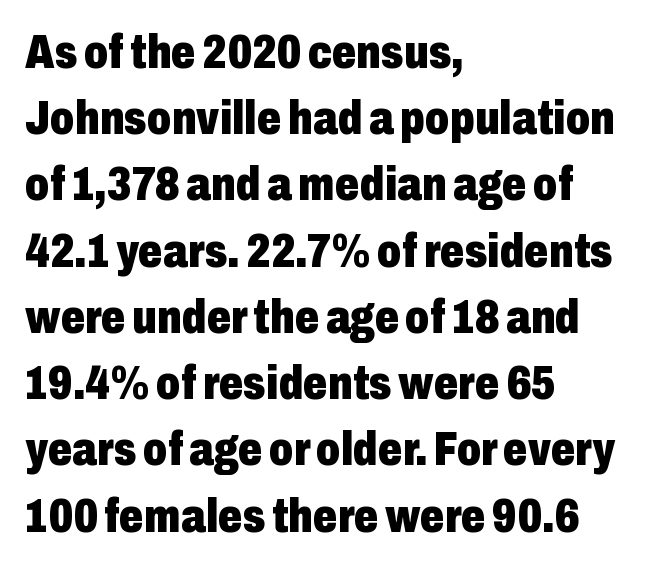
The image shows 48 px heavy, condensed sans-serif type, upright; set left-aligned, normal line spacing (1.38x), normal letter spacing, not underlined; low stroke contrast and a medium x-height.
